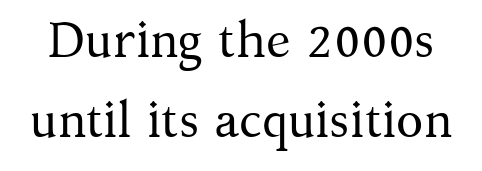
The characters are drawn with everyday or finer stroke widths. The rendering uses natural spacing where letterforms have individual widths. The font's upright variant was chosen for this text. A clean baseline with only descenders dipping below it. You could call the tracking neutral — neither tight nor loose. Little horizontal feet cap the strokes, marking this as serif type.
